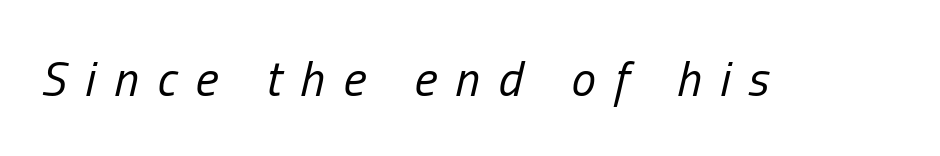
The passage shown leans; its letterforms are oblique. The tracking jumps out immediately: characters are airy and widely separated. Summary of weight: not heavy and not bold. Looks like regular typesetting: each glyph gets only the width it needs.
